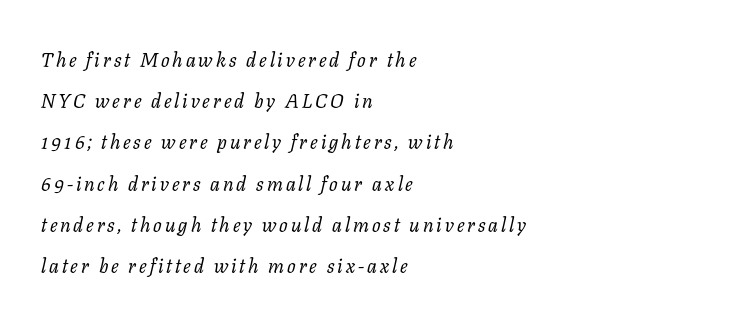
Looking at the ascenders, they clearly lean. Nobody drew a line under any word here. Stems and bowls with no extra thickness — not bold. Vertical spacing — loose. Which margin do the lines hug? The left one — the right edge is uneven.
